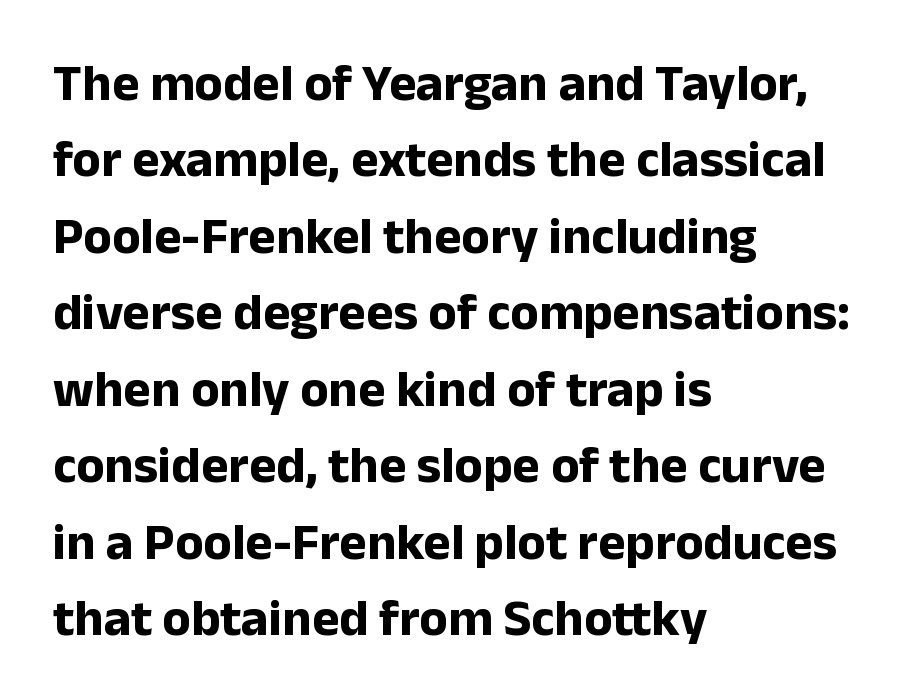
Quick note: interline space is typical. Type style note: lacks serifs. In terms of letterspacing, this is plain default setting. The passage shown is typed in a proportional face where columns would drift. Do the letters lean? They stand straight. Each line starts at the same left margin while the right side varies.
